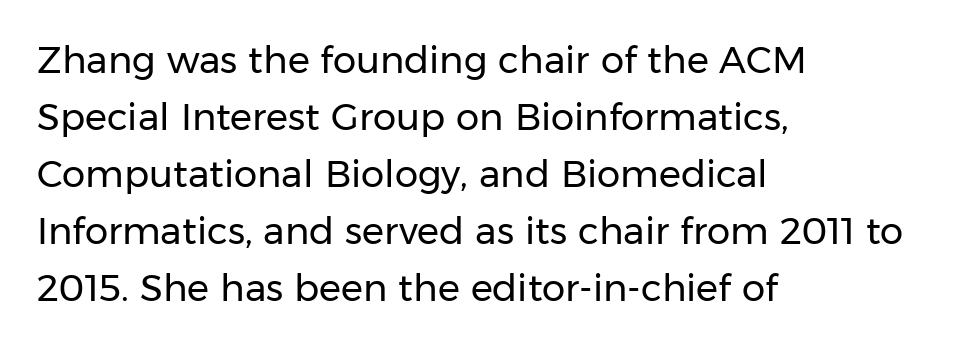
The type sits square on the baseline with zero lean. The letterforms sit shoulder to shoulder at normal distance. Honestly, the row spacing looks completely unremarkable. Letterform terminals end flat and unadorned throughout the passage. The font is comparable to plain body text, perhaps lighter. The area under the type is left untouched.
